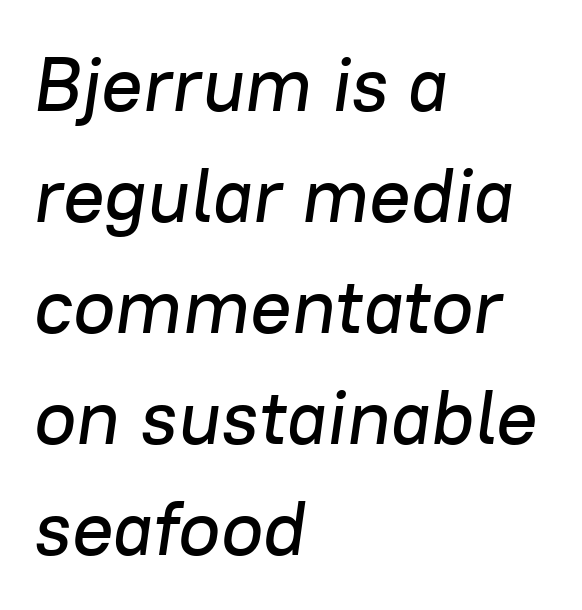
Q: Is the text italic (slanted)? A: Yes, it leans right by about 8 degrees.
Q: Is the text underlined? A: No.
Q: How is the paragraph aligned? A: Left-aligned.
Q: Is the spacing between letters normal or unusually wide? A: Normal.
Q: Is the spacing between lines tight, normal or loose? A: Normal.
Q: Width (condensed, normal, or wide)? A: Normal.
Q: Stroke contrast? A: Low.
Q: x-height? A: Medium.
Q: Monospaced? A: No.
